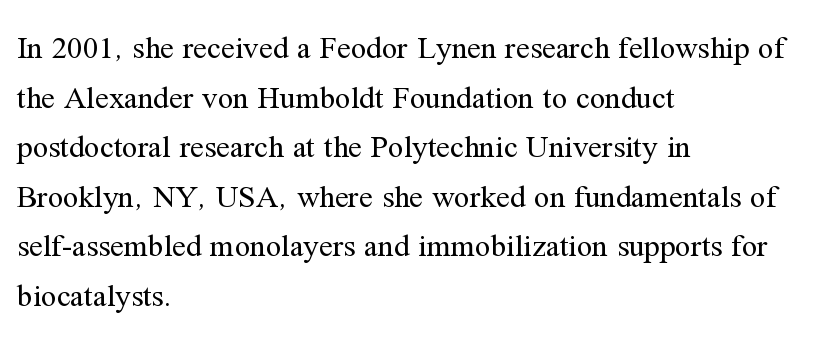
Letters have the restrained weight of plain body copy at most. The face used here is seriffed, in the tradition of book romans. No word sits above an underline. The setting favours the left margin, as ordinary paragraphs usually do.
